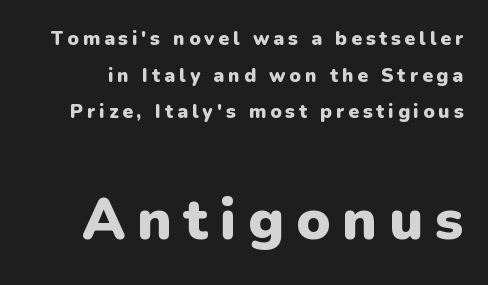
Q: Is the text bold? A: Yes.
Q: Is the text italic (slanted)? A: No, it is upright.
Q: Is the typeface a serif or a sans-serif typeface? A: Sans-serif.
Q: Is the text underlined? A: No.
Q: Is the spacing between letters normal or unusually wide? A: Unusually wide.
Q: Is the spacing between lines tight, normal or loose? A: Loose.
Q: Which block of text is set in a larger size, the first (top) or the second (bottom)? A: The second (bottom) one.
Q: Width (condensed, normal, or wide)? A: Normal.
Q: Stroke contrast? A: Low.
Q: x-height? A: Medium.
Q: Monospaced? A: No.
